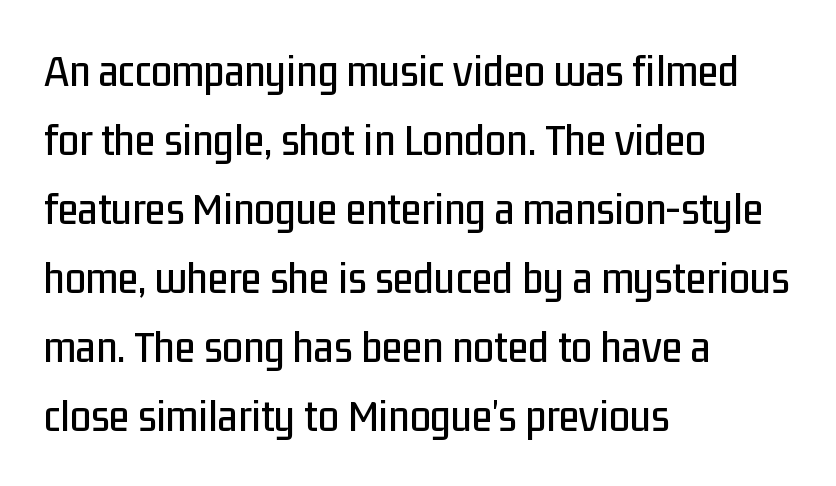
The type is set solid horizontally, with unmodified tracking. Decoration check: the copy has no underline. The space between consecutive lines is moderate. No feet cap the strokes, marking this as sans-serif type.
